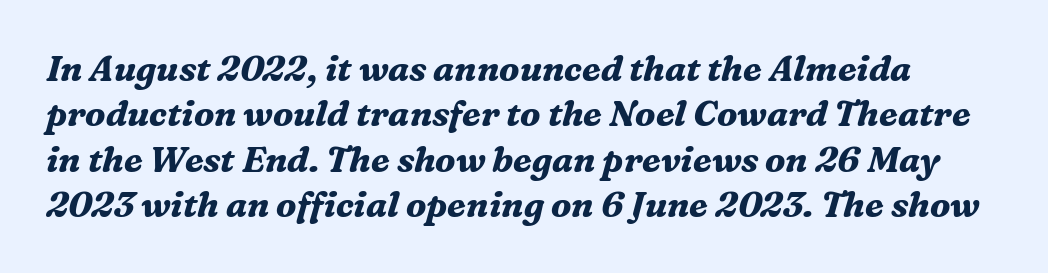
Q: Is the text bold? A: Yes.
Q: Is the text italic (slanted)? A: Yes, it leans right by about 16 degrees.
Q: Is the typeface a serif or a sans-serif typeface? A: Serif.
Q: Is the text underlined? A: No.
Q: Is the spacing between letters normal or unusually wide? A: Normal.
Q: Is the spacing between lines tight, normal or loose? A: Normal.
Q: Width (condensed, normal, or wide)? A: Normal.
Q: Stroke contrast? A: Medium.
Q: x-height? A: Medium.
Q: Monospaced? A: No.
